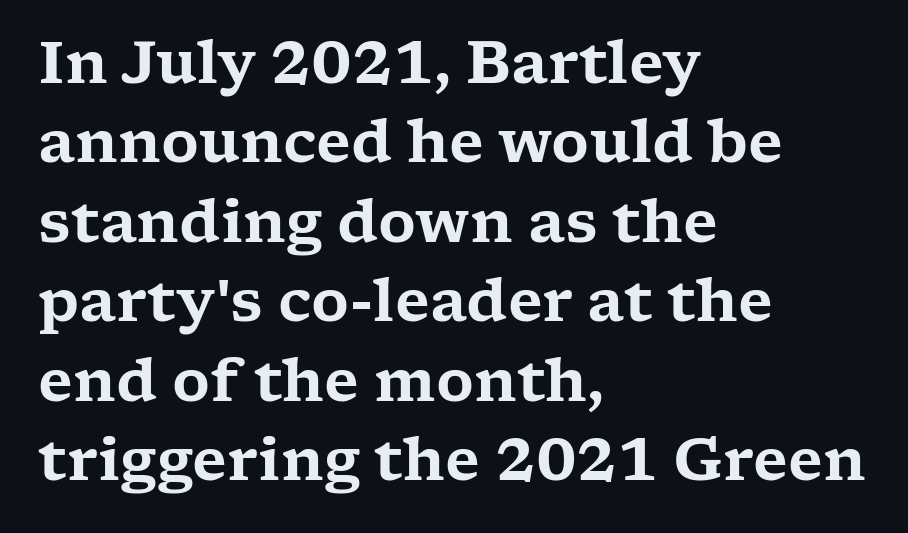
The letterforms sit shoulder to shoulder at normal distance. Check under the words: just untouched page. The block of text has a typical density, with ordinary space between rows. The designer went with a serif here, giving each stem small feet. This sample is left-justified, so line endings fall wherever the words run out.
